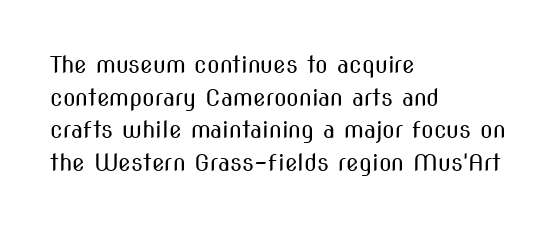
The image shows 23 px text type, upright; set left-aligned, normal line spacing (1.42x), normal letter spacing, not underlined.
